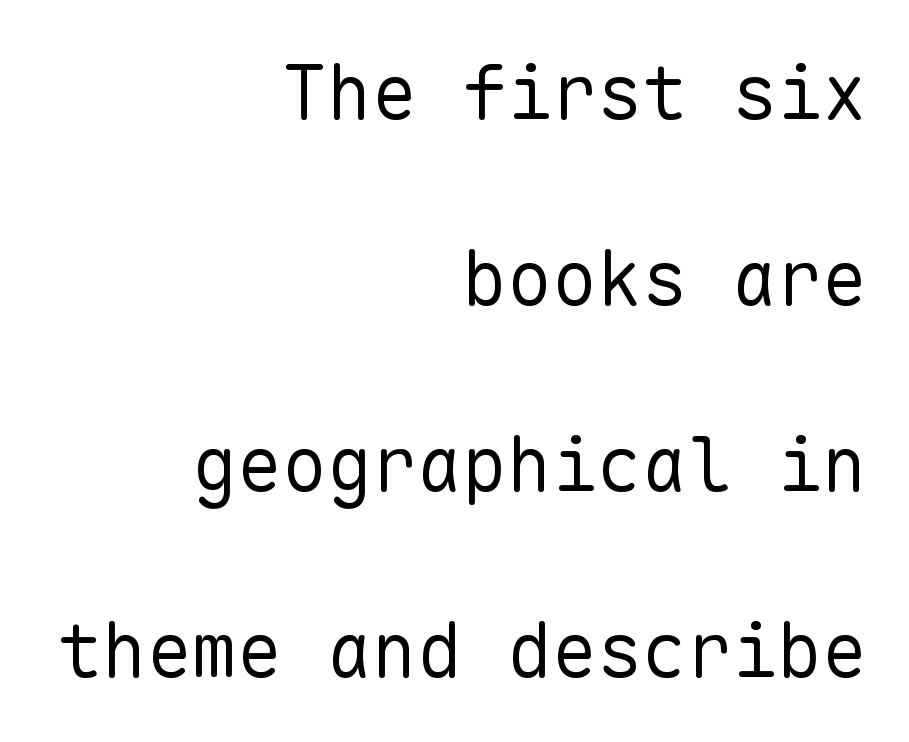
Q: Is the text bold? A: No.
Q: Is the text italic (slanted)? A: No, it is upright.
Q: Is the typeface a serif or a sans-serif typeface? A: Sans-serif.
Q: Is the text underlined? A: No.
Q: How is the paragraph aligned? A: Right-aligned.
Q: Is the spacing between letters normal or unusually wide? A: Normal.
Q: Is the spacing between lines tight, normal or loose? A: Loose.
Q: Width (condensed, normal, or wide)? A: Normal.
Q: Stroke contrast? A: Low.
Q: x-height? A: Medium.
Q: Monospaced? A: Yes.
